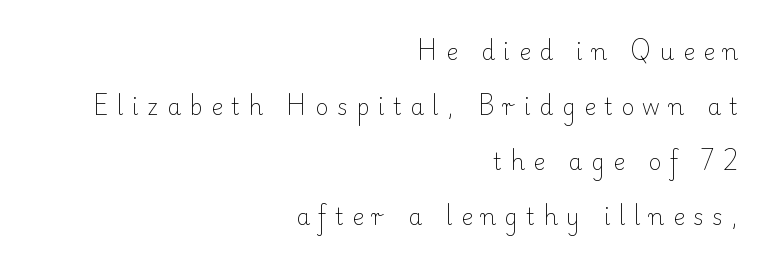
Line endings align vertically; line beginnings do not. The zone under the glyphs is completely vacant. Widely set lines give the paragraph a tall, airy silhouette. This is roman type, the default non-slanted kind. Between one letter and the next there's a generous, obvious gap. The font is comparable to plain body text, perhaps lighter.
